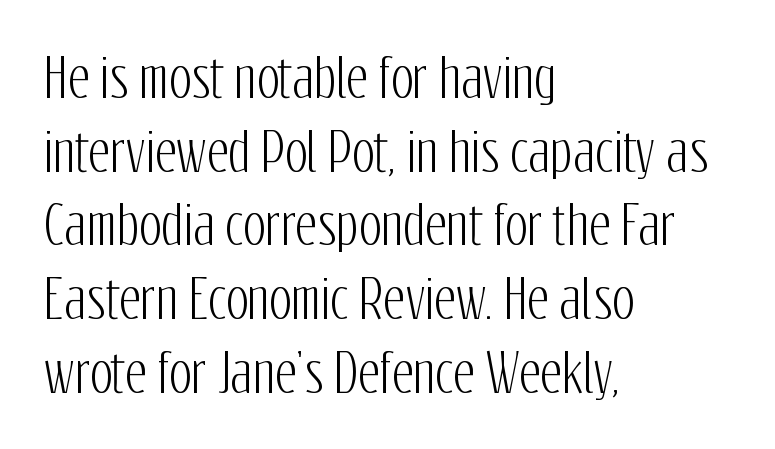
Q: Is the text italic (slanted)? A: No, it is upright.
Q: Is the typeface a serif or a sans-serif typeface? A: Sans-serif.
Q: Is the text underlined? A: No.
Q: How is the paragraph aligned? A: Left-aligned.
Q: Is the spacing between letters normal or unusually wide? A: Normal.
Q: Is the spacing between lines tight, normal or loose? A: Normal.
Q: Width (condensed, normal, or wide)? A: Condensed.
Q: Stroke contrast? A: Low.
Q: x-height? A: Medium.
Q: Monospaced? A: No.
